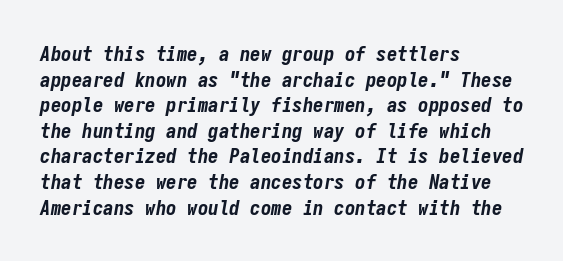
What weight is shown? A full bold with thick strokes. You could call the tracking neutral — neither tight nor loose. Lines of text with bare space underneath. Compared with ordinary roman type, these characters are visibly tilted. The ragged edge is on the right, which tells us the setting is flush left.
